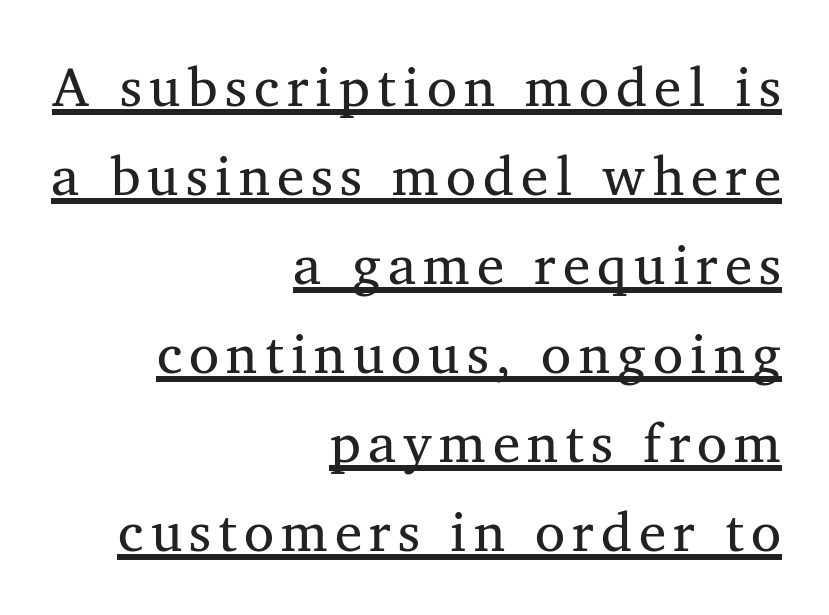
Q: Is the text bold? A: No.
Q: Is the typeface a serif or a sans-serif typeface? A: Serif.
Q: Is the text underlined? A: Yes.
Q: How is the paragraph aligned? A: Right-aligned.
Q: Is the spacing between lines tight, normal or loose? A: Normal.
Q: Width (condensed, normal, or wide)? A: Normal.
Q: Stroke contrast? A: Medium.
Q: x-height? A: Medium.
Q: Monospaced? A: No.
